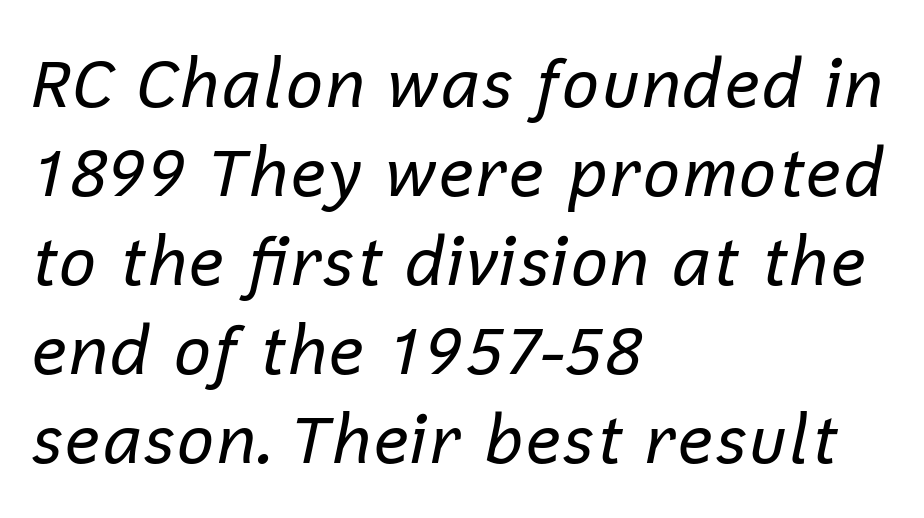
{"italic": "yes", "lean": "right", "slant_degrees": 12, "bold": "no", "weight": "regular", "width": "normal", "stroke_contrast": "low", "x_height": "medium", "monospaced": "no", "underline": "no", "align": "left", "line_spacing": "normal", "line_spacing_ratio": 1.33, "letter_spacing": "normal", "letter_spacing_em": 0.0, "glyph_px": 67}
